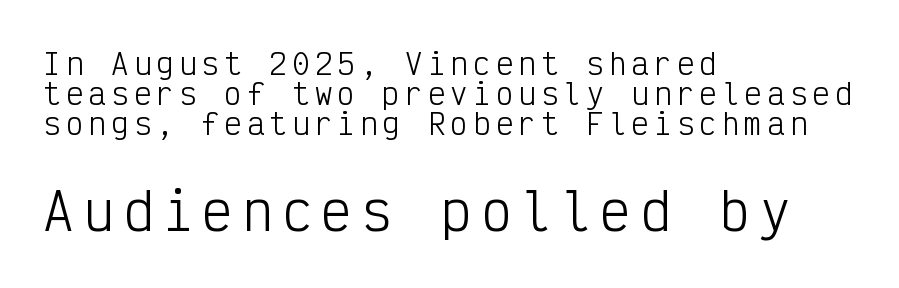
{"serif": "no", "italic": "no", "bold": "no", "weight": "light", "width": "condensed", "stroke_contrast": "low", "x_height": "medium", "monospaced": "yes", "underline": "no", "align": "left", "line_spacing": "tight", "line_spacing_ratio": 1.04, "larger_block": "second", "size_ratio": 1.76, "glyph_px": 51}
